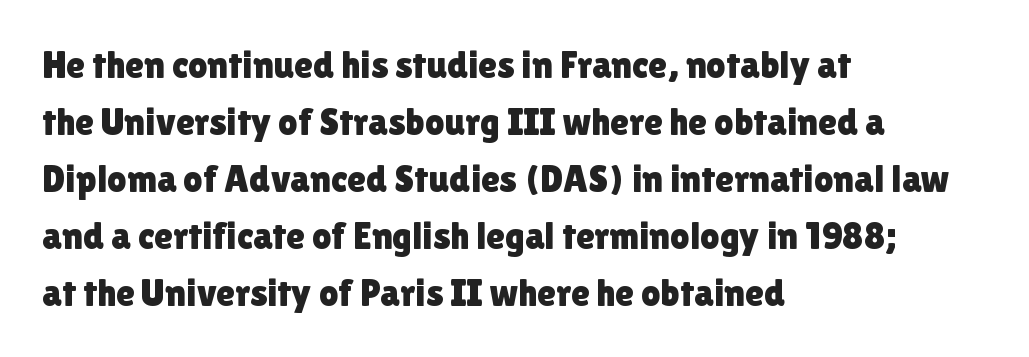
The rendering uses natural spacing where letterforms have individual widths. The space between consecutive lines is moderate. Anything drawn beneath the words? Only blank space. Glyph-to-glyph distance matches everyday printed text. The letters carry no serifs — their stems end cleanly without finishing strokes.
